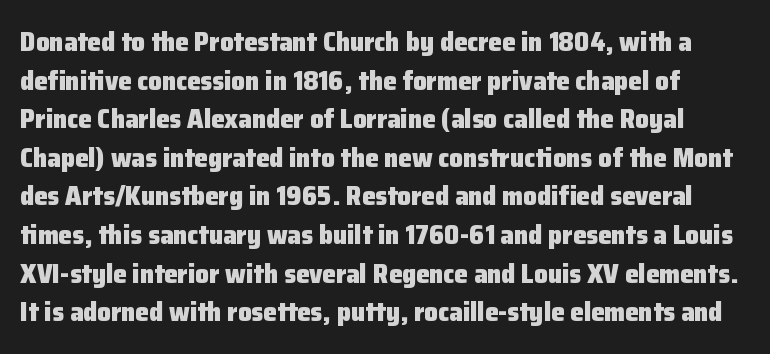
{"italic": "no", "bold": "yes", "underline": "no", "line_spacing": "normal", "line_spacing_ratio": 1.43, "letter_spacing": "normal", "letter_spacing_em": 0.0, "glyph_px": 27}
